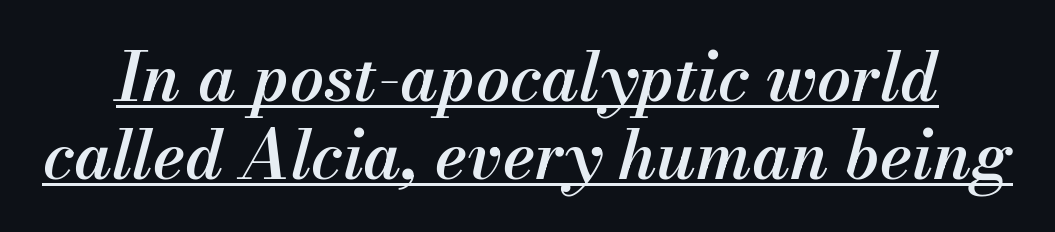
The image shows 67 px semibold type, italic (leaning right); set line spacing 1.17x, normal letter spacing, underlined; medium stroke contrast and a small x-height.
